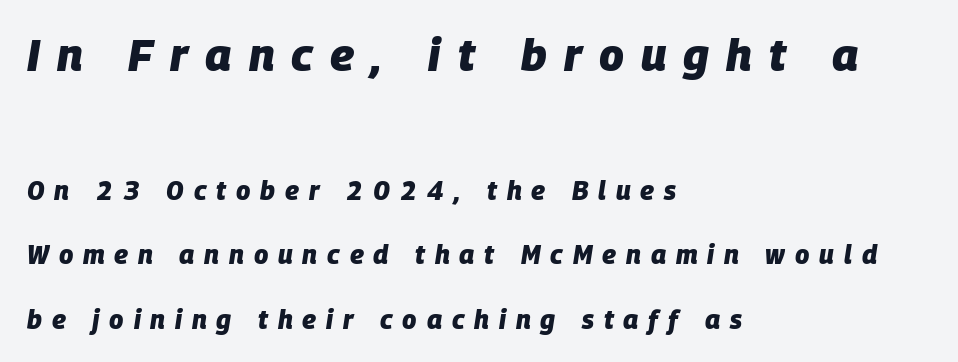
Proportional: the letters do not fall into vertical columns. The lines in this sample share a left origin and differ only in where they stop. Has an underline been added? It has not. In terms of leading, this rendering errs on the spacious side. Strong, thick strokes mark this as bold type.
